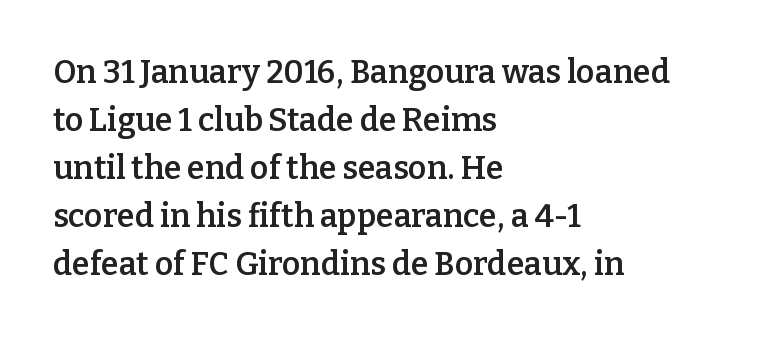
The image shows 32 px semibold serif type, upright; set left-aligned, normal line spacing (1.5x), normal letter spacing, not underlined; low stroke contrast and a medium x-height.
